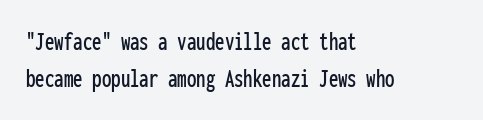
Normally led — the rows are evenly, conventionally spaced. Letter spacing: default. This is the regular roman posture of the typeface. Clear beneath every line of the passage. This rendering uses left alignment, leaving the right contour irregular.
